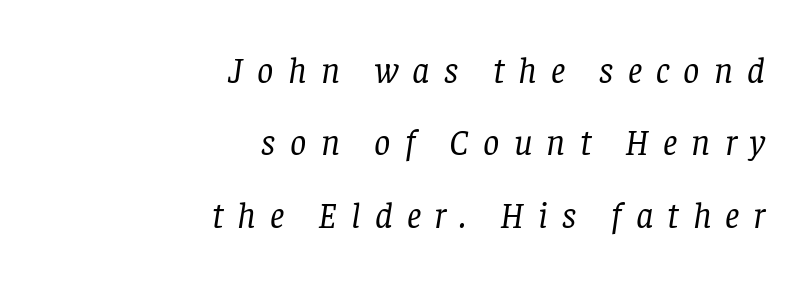
Q: Is the text bold? A: No.
Q: Is the text italic (slanted)? A: Yes, it leans right by about 8 degrees.
Q: Is the typeface a serif or a sans-serif typeface? A: Serif.
Q: Is the text underlined? A: No.
Q: How is the paragraph aligned? A: Right-aligned.
Q: Is the spacing between letters normal or unusually wide? A: Unusually wide.
Q: Is the spacing between lines tight, normal or loose? A: Loose.
Q: Width (condensed, normal, or wide)? A: Normal.
Q: Stroke contrast? A: Low.
Q: x-height? A: Large.
Q: Monospaced? A: No.
